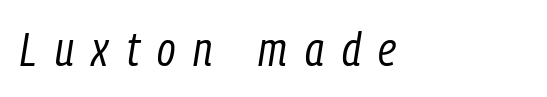
The image shows 47 px regular-weight, condensed type, italic (leaning right); set left-aligned, unusually wide letter spacing (+0.38 em), not underlined; low stroke contrast and a medium x-height.
